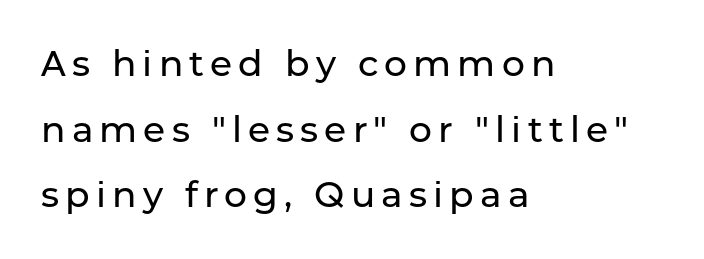
Q: Is the text italic (slanted)? A: No, it is upright.
Q: Is the typeface a serif or a sans-serif typeface? A: Sans-serif.
Q: Is the text underlined? A: No.
Q: How is the paragraph aligned? A: Left-aligned.
Q: Width (condensed, normal, or wide)? A: Normal.
Q: Stroke contrast? A: Low.
Q: x-height? A: Medium.
Q: Monospaced? A: No.
